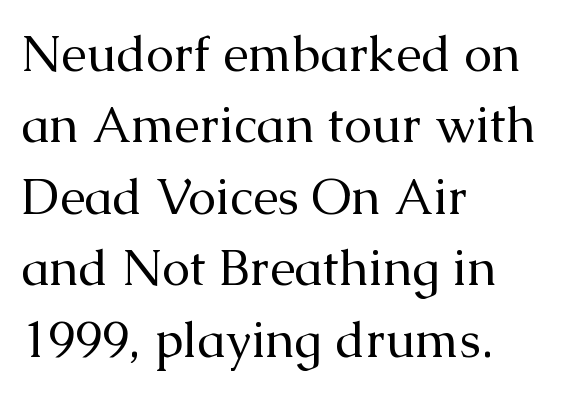
The image shows 50 px regular-weight serif type, upright; set left-aligned, normal line spacing (1.43x), normal letter spacing, not underlined; medium stroke contrast and a medium x-height.
